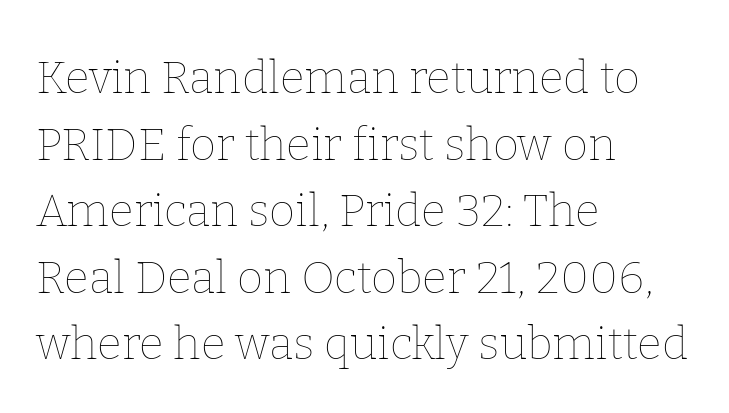
The image shows 45 px thin type, upright; set left-aligned, normal line spacing (1.48x), normal letter spacing, not underlined; low stroke contrast and a medium x-height.
